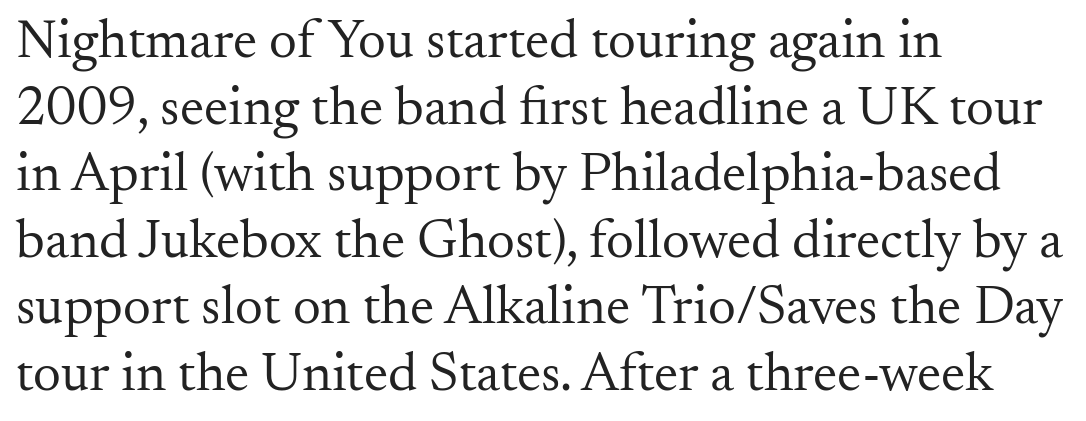
The image shows 55 px regular-weight serif type, upright; set left-aligned, line spacing 1.21x, normal letter spacing, not underlined; medium stroke contrast and a small x-height.
